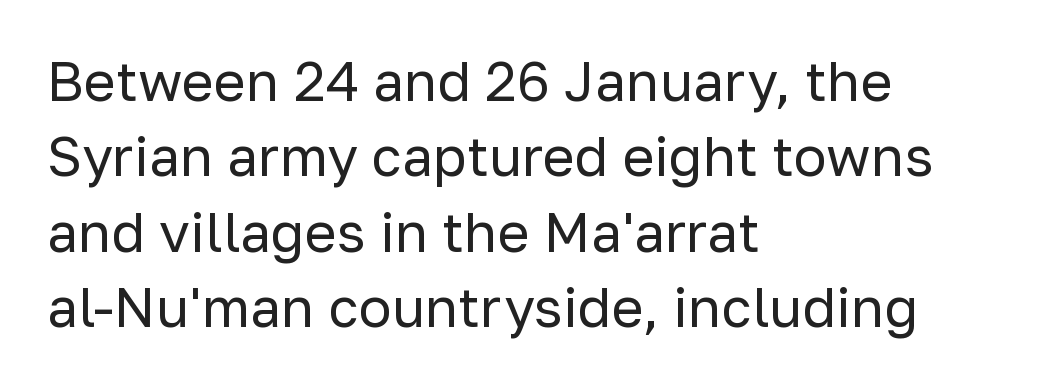
{"serif": "no", "italic": "no", "bold": "no", "weight": "regular", "width": "normal", "stroke_contrast": "low", "x_height": "medium", "monospaced": "no", "underline": "no", "align": "left", "line_spacing": "normal", "line_spacing_ratio": 1.37, "letter_spacing": "normal", "letter_spacing_em": 0.0, "glyph_px": 55}
